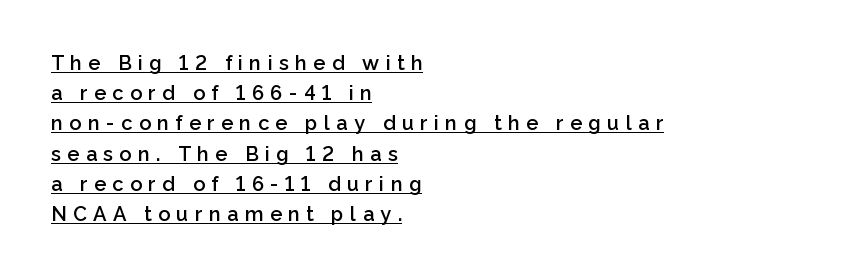
A somewhat darkened texture: the type is semibold rather than bold. This is underlined copy, the kind a proofreader might mark for attention. Caption: expanded tracking, letters set apart. In CSS terms this would be text-align: left.
